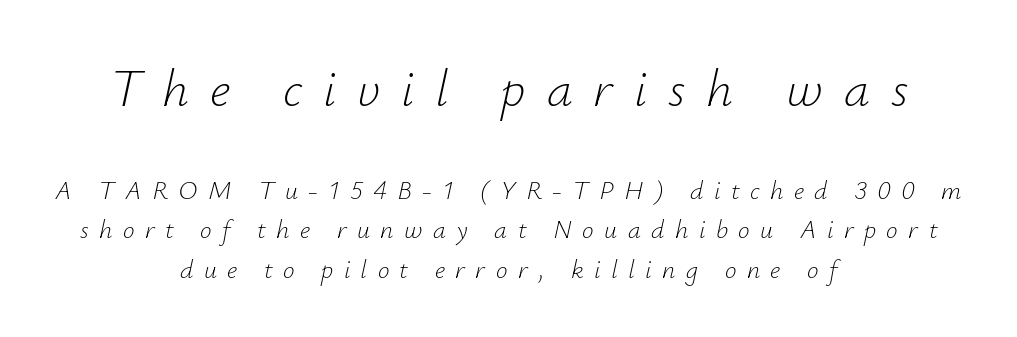
The image shows 52 px light type, italic (leaning right); set centered, normal line spacing (1.51x), unusually wide letter spacing (+0.4 em), not underlined; the first (top) block is 2.0x larger; low stroke contrast and a small x-height.
